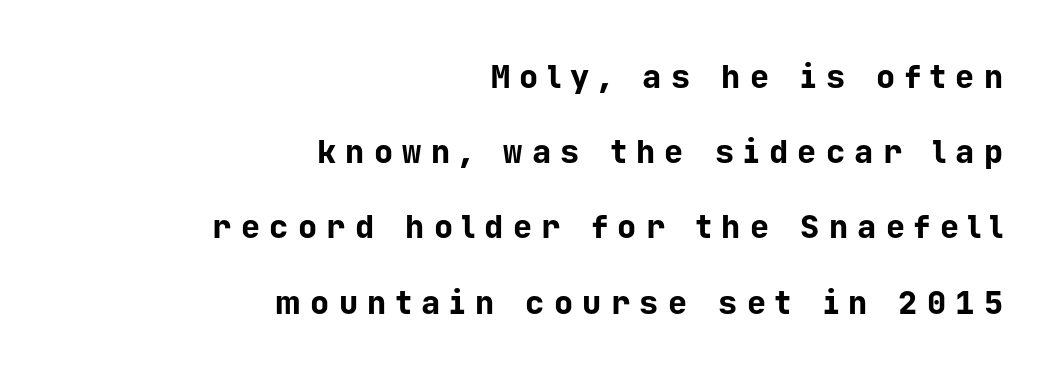
Widely set lines give the paragraph a tall, airy silhouette. Note: no serifs on the glyphs. Strokes here are thick enough to call this a true bold. Glyph-to-glyph distance is far greater than everyday printed text. The typography opts for an upright posture over an oblique one.
